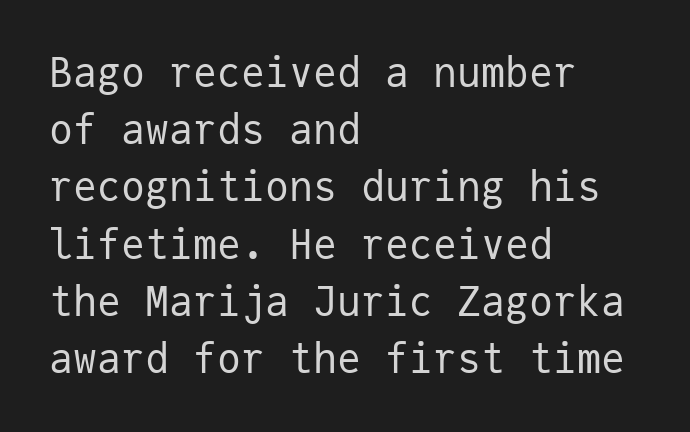
Letters rest on an invisible, unmarked baseline. Each stroke keeps to a modest, everyday thickness or less. The face used here is a sans, in the tradition of grotesques and geometrics. The tracking reads as untouched default to a designer's eye. Left-aligned paragraph, ragged on the right. A typesetter would call this monospace, since all characters share one set width.
